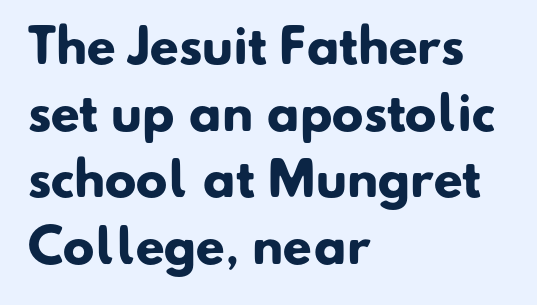
The image shows 47 px heavy sans-serif type; set left-aligned, normal line spacing (1.42x), normal letter spacing, not underlined; low stroke contrast and a small x-height.
